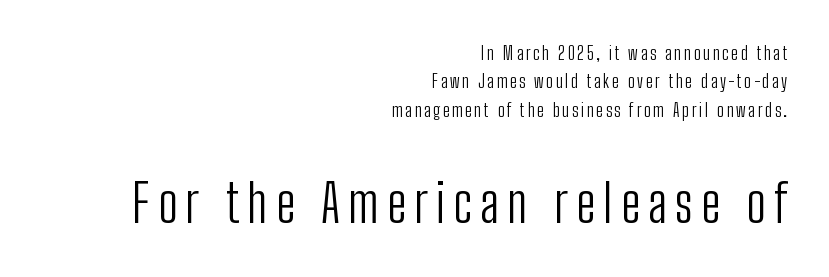
This rendering employs a face without finishing strokes, i.e., a sans-serif. Notice how descenders clear the ascenders below comfortably — that's standard leading. The strip under each line holds only bare page. The cut favours lightness, reaching ordinary text weight at its darkest. Note the varied advance widths — an 'i' is clearly narrower than an 'm'. Bigger letters appear in the bottom chunk; the top chunk is reduced.
